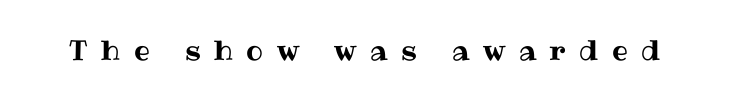
These lines are rendered in a variable-pitch font. The tracking reads as deliberately expanded to a designer's eye. Underlining? Definitely not there. The typography opts for an upright posture over an oblique one.
